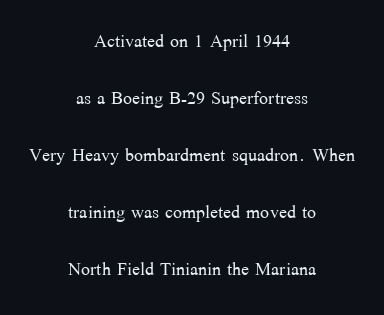
The passage is arranged like a title page — every line centered. Look at the tracking — it's just the regular setting, nothing added. Stems and bowls with no extra thickness — not bold. The space directly below the letters is spotless.
